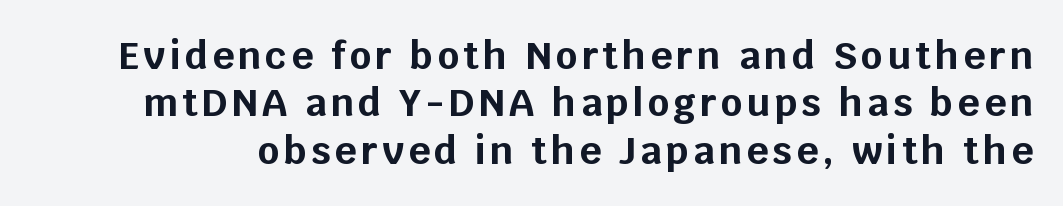
Q: Is the text bold? A: Yes.
Q: Is the text italic (slanted)? A: No, it is upright.
Q: Is the typeface a serif or a sans-serif typeface? A: Sans-serif.
Q: Is the text underlined? A: No.
Q: Is the spacing between lines tight, normal or loose? A: Normal.
Q: Width (condensed, normal, or wide)? A: Normal.
Q: Stroke contrast? A: Low.
Q: x-height? A: Large.
Q: Monospaced? A: No.
